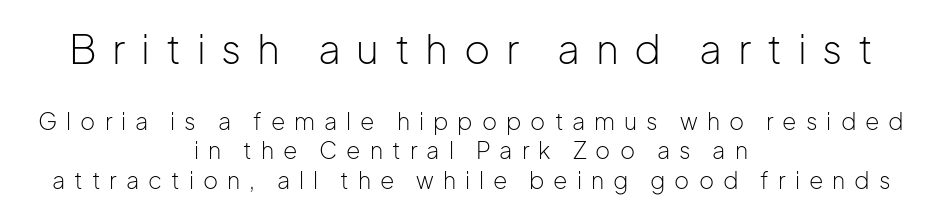
A normal amount of white space separates one row of letters from the next. Weight: regular or lighter. Display-style spreading of the glyphs; the letterfit is very open. Type style note: lacks serifs.
